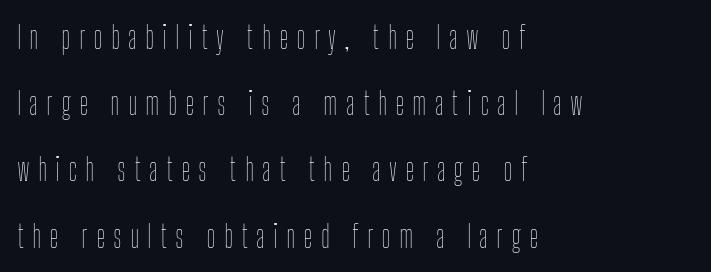
Q: Is the text bold? A: No.
Q: Is the text italic (slanted)? A: No, it is upright.
Q: Is the text underlined? A: No.
Q: How is the paragraph aligned? A: Left-aligned.
Q: Is the spacing between letters normal or unusually wide? A: Unusually wide.
Q: Is the spacing between lines tight, normal or loose? A: Loose.
Q: Width (condensed, normal, or wide)? A: Condensed.
Q: Stroke contrast? A: Low.
Q: x-height? A: Medium.
Q: Monospaced? A: No.
